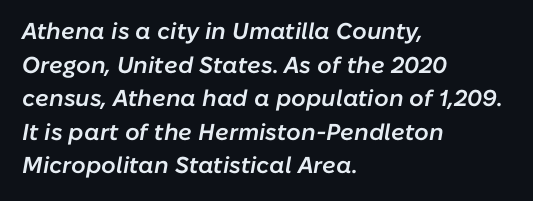
Q: Is the text bold? A: Semi-bold.
Q: Is the text italic (slanted)? A: Yes, it leans right by about 10 degrees.
Q: Is the text underlined? A: No.
Q: How is the paragraph aligned? A: Left-aligned.
Q: Is the spacing between letters normal or unusually wide? A: Normal.
Q: Is the spacing between lines tight, normal or loose? A: Normal.
